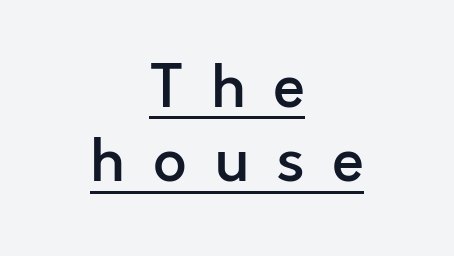
Evenly set lines give the paragraph a standard silhouette. This is the in-between weight designers call semibold or demi. The font family rendered here belongs to the sans-serif group. Note the varied advance widths — an 'i' is clearly narrower than an 'm'. Like a heading marked for emphasis, these lines bear an underscore. One-word summary of the alignment: center.
